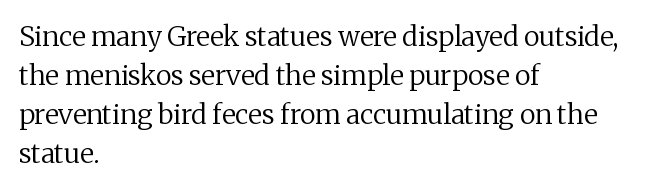
Default kerning and tracking; the words read as compact shapes. No heavy texture on the line: the type isn't bold. A roman cut, with each character standing at attention. Notice how the passage keeps a crisp vertical edge on the left only. Bare-footed words on every line.
